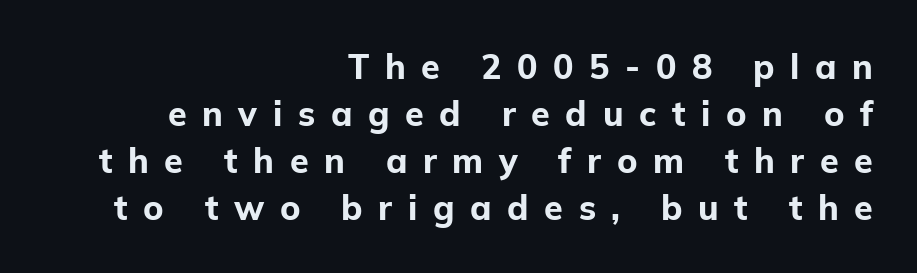
The image shows 34 px bold sans-serif type, upright; set right-aligned, normal line spacing (1.38x), unusually wide letter spacing (+0.46 em), not underlined; low stroke contrast and a medium x-height.
